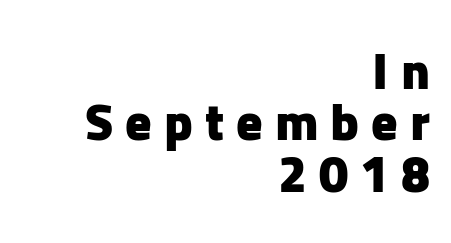
The letters carry no serifs — their stems end cleanly without finishing strokes. Heavy, bold letterforms. Typeset ragged left — the right edge is the straight one. Tall strokes in this sample are plumb rather than angled. Anything drawn beneath the words? Only blank space.
